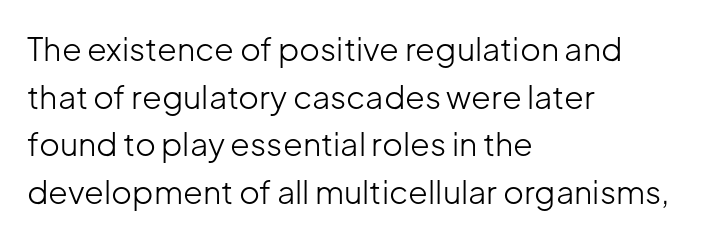
The image shows 32 px light sans-serif type, upright; set left-aligned, normal line spacing (1.49x), normal letter spacing, not underlined; low stroke contrast and a medium x-height.
